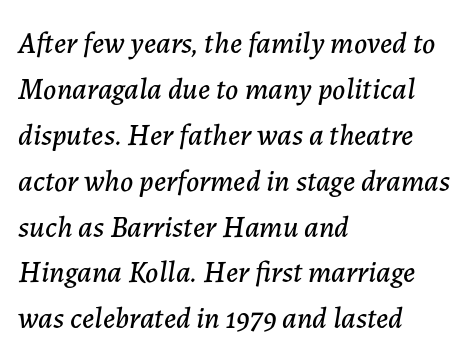
The image shows 30 px text type, italic (leaning right); set left-aligned, normal line spacing (1.53x), normal letter spacing, not underlined; low stroke contrast and a medium x-height.
